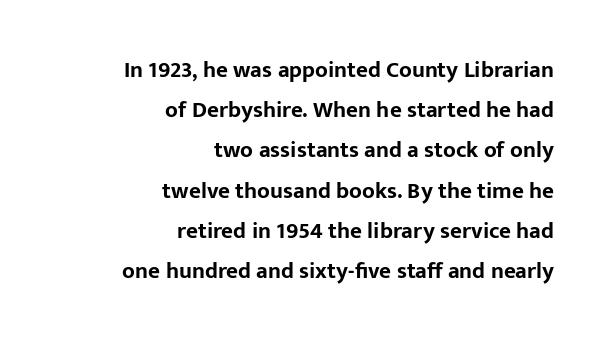
Q: Is the text bold? A: Yes.
Q: Is the text italic (slanted)? A: No, it is upright.
Q: Is the text underlined? A: No.
Q: How is the paragraph aligned? A: Right-aligned.
Q: Is the spacing between letters normal or unusually wide? A: Normal.
